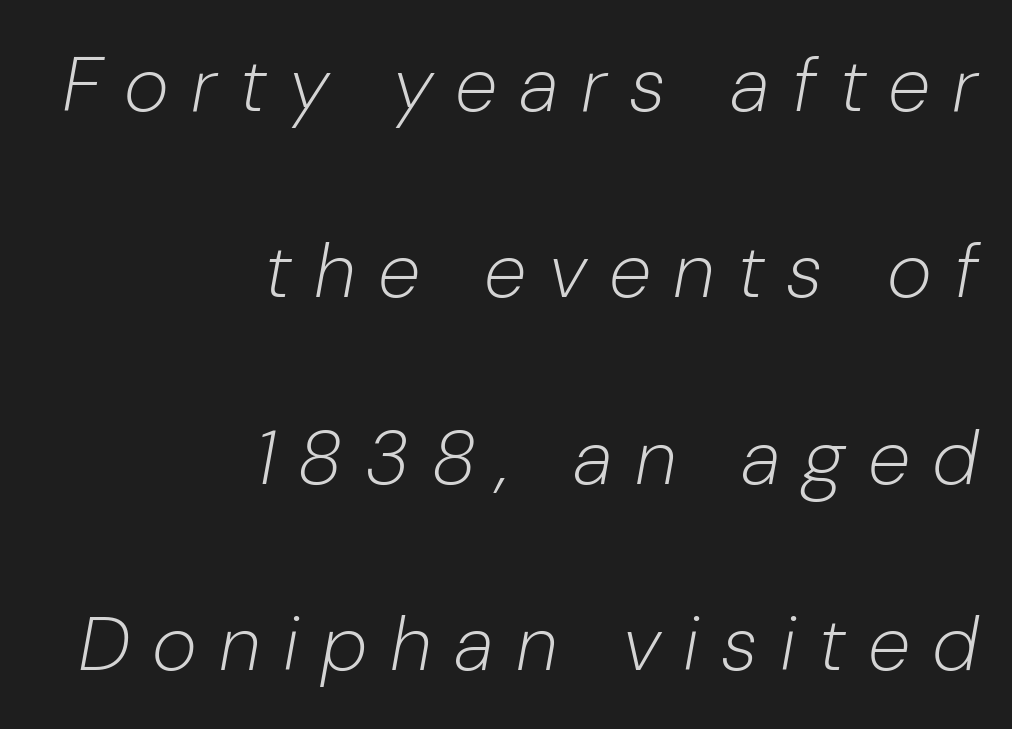
The image shows 77 px light type, italic (leaning right); set right-aligned, loose line spacing (2.42x), unusually wide letter spacing (+0.29 em), not underlined; low stroke contrast and a medium x-height.
